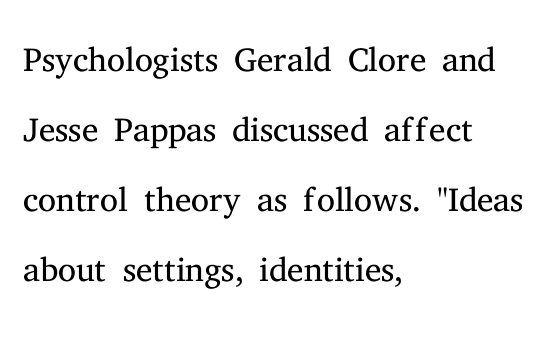
Q: Is the text bold? A: No.
Q: Is the text italic (slanted)? A: No, it is upright.
Q: Is the typeface a serif or a sans-serif typeface? A: Serif.
Q: Is the text underlined? A: No.
Q: How is the paragraph aligned? A: Left-aligned.
Q: Is the spacing between letters normal or unusually wide? A: Normal.
Q: Is the spacing between lines tight, normal or loose? A: Normal.
Q: Width (condensed, normal, or wide)? A: Normal.
Q: Stroke contrast? A: Medium.
Q: x-height? A: Medium.
Q: Monospaced? A: No.
